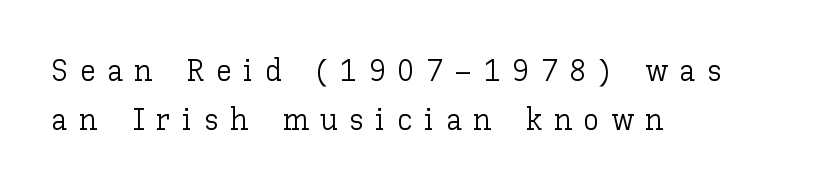
Q: Is the text bold? A: No.
Q: Is the text italic (slanted)? A: No, it is upright.
Q: Is the text underlined? A: No.
Q: How is the paragraph aligned? A: Left-aligned.
Q: Is the spacing between letters normal or unusually wide? A: Unusually wide.
Q: Is the spacing between lines tight, normal or loose? A: Normal.
Q: Width (condensed, normal, or wide)? A: Normal.
Q: Stroke contrast? A: Low.
Q: x-height? A: Medium.
Q: Monospaced? A: No.
